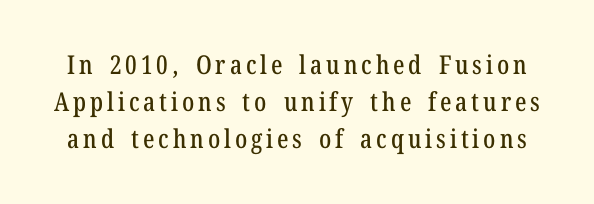
The image shows 26 px text type, upright; set normal line spacing (1.42x), not underlined.
